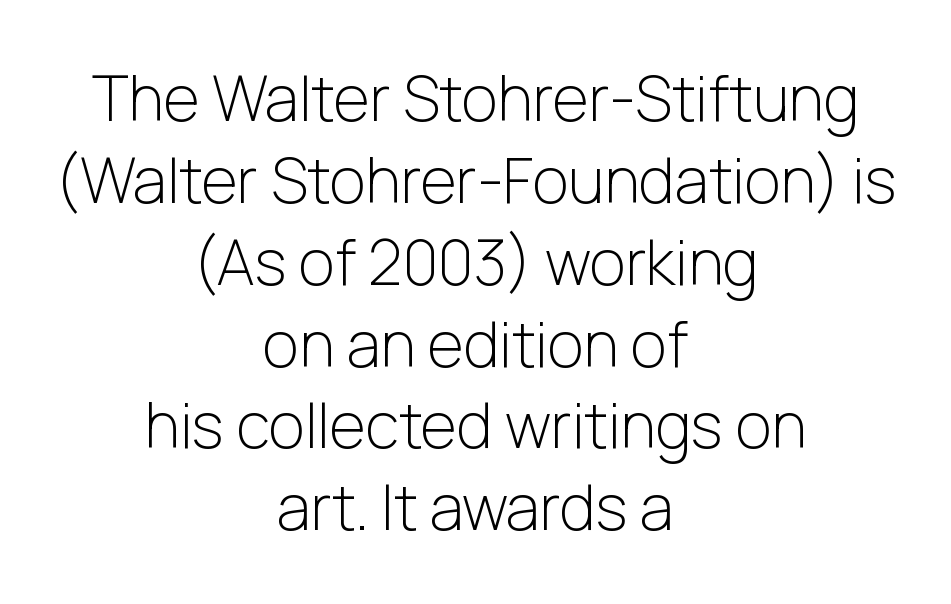
The image shows 62 px light sans-serif type, upright; set centered, normal line spacing (1.32x), normal letter spacing, not underlined; low stroke contrast and a medium x-height.
